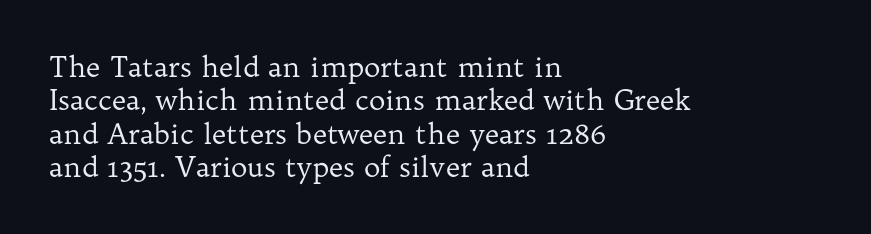
{"serif": "yes", "italic": "no", "bold": "no", "weight": "regular", "width": "normal", "stroke_contrast": "low", "x_height": "medium", "monospaced": "no", "underline": "no", "align": "left", "line_spacing_ratio": 1.19, "letter_spacing": "normal", "letter_spacing_em": 0.0, "glyph_px": 28}
